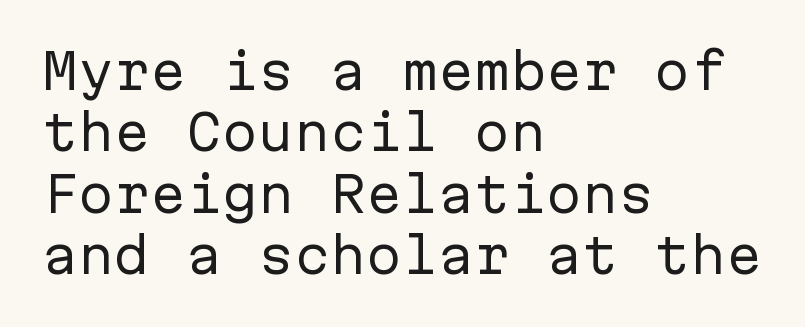
{"serif": "no", "italic": "no", "bold": "no", "weight": "regular", "width": "normal", "stroke_contrast": "low", "x_height": "medium", "monospaced": "yes", "underline": "no", "align": "left", "line_spacing": "normal", "line_spacing_ratio": 1.28, "letter_spacing": "normal", "letter_spacing_em": 0.0, "glyph_px": 48}
